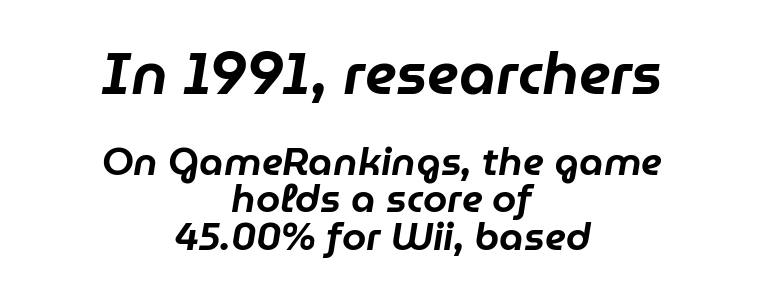
The image shows 59 px text type, italic (leaning right); set centered, tight line spacing (0.96x), normal letter spacing, not underlined; the first (top) block is 1.51x larger; low stroke contrast and a medium x-height.
